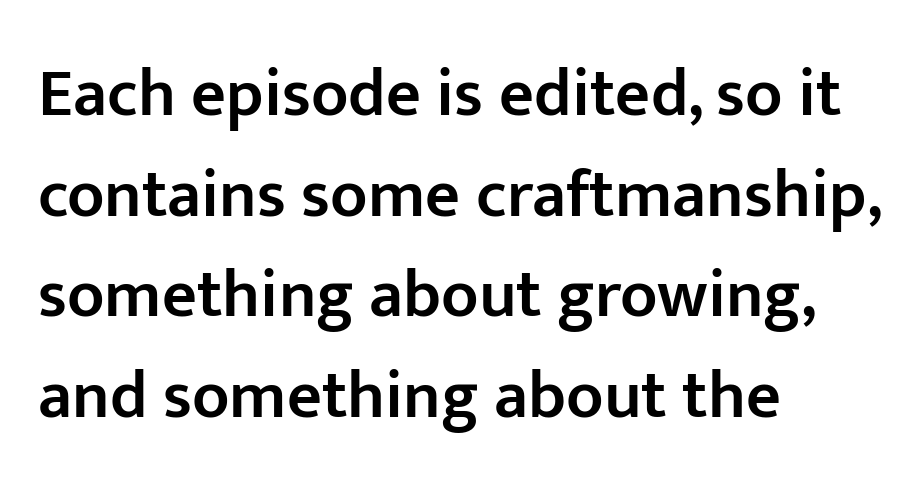
Q: Is the text bold? A: Semi-bold.
Q: Is the text italic (slanted)? A: No, it is upright.
Q: Is the typeface a serif or a sans-serif typeface? A: Sans-serif.
Q: Is the text underlined? A: No.
Q: How is the paragraph aligned? A: Left-aligned.
Q: Is the spacing between letters normal or unusually wide? A: Normal.
Q: Is the spacing between lines tight, normal or loose? A: Normal.
Q: Width (condensed, normal, or wide)? A: Normal.
Q: Stroke contrast? A: Low.
Q: x-height? A: Medium.
Q: Monospaced? A: No.
